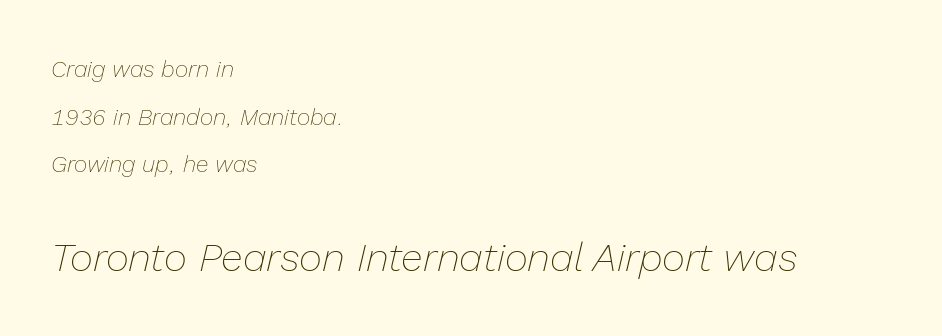
The image shows 40 px thin type, italic (leaning right); set left-aligned, loose line spacing (2.07x), normal letter spacing, not underlined; the second (bottom) block is 1.74x larger; low stroke contrast and a medium x-height.
